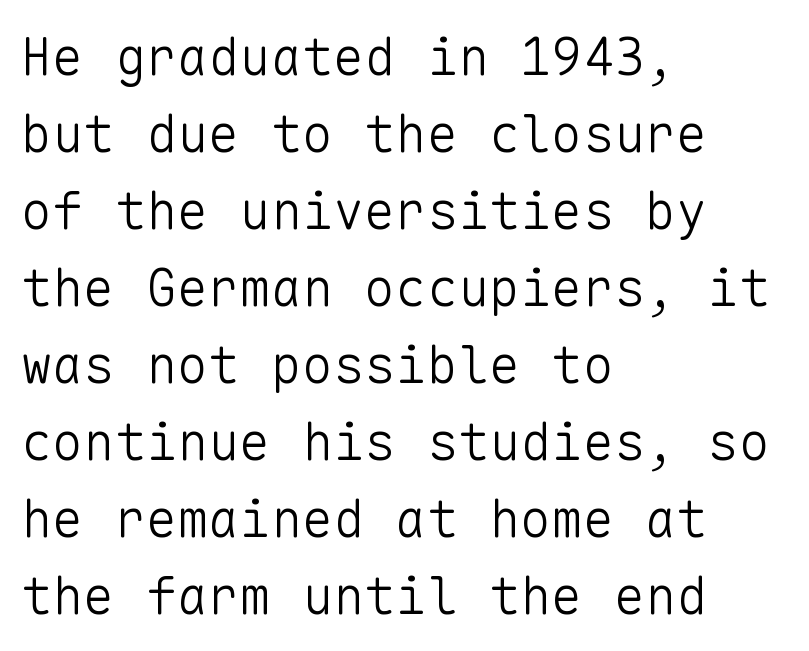
Q: Is the text bold? A: No.
Q: Is the text italic (slanted)? A: No, it is upright.
Q: Is the typeface a serif or a sans-serif typeface? A: Sans-serif.
Q: Is the text underlined? A: No.
Q: How is the paragraph aligned? A: Left-aligned.
Q: Is the spacing between letters normal or unusually wide? A: Normal.
Q: Is the spacing between lines tight, normal or loose? A: Normal.
Q: Width (condensed, normal, or wide)? A: Normal.
Q: Stroke contrast? A: Low.
Q: x-height? A: Medium.
Q: Monospaced? A: Yes.
